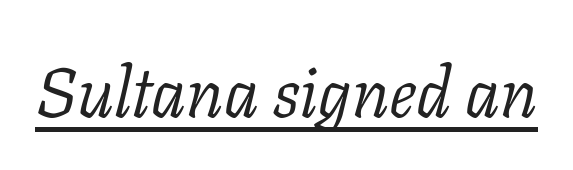
{"serif": "yes", "italic": "yes", "lean": "right", "slant_degrees": 11, "bold": "no", "weight": "light", "width": "normal", "stroke_contrast": "low", "x_height": "medium", "monospaced": "no", "underline": "yes", "letter_spacing": "normal", "letter_spacing_em": 0.0, "glyph_px": 69}
